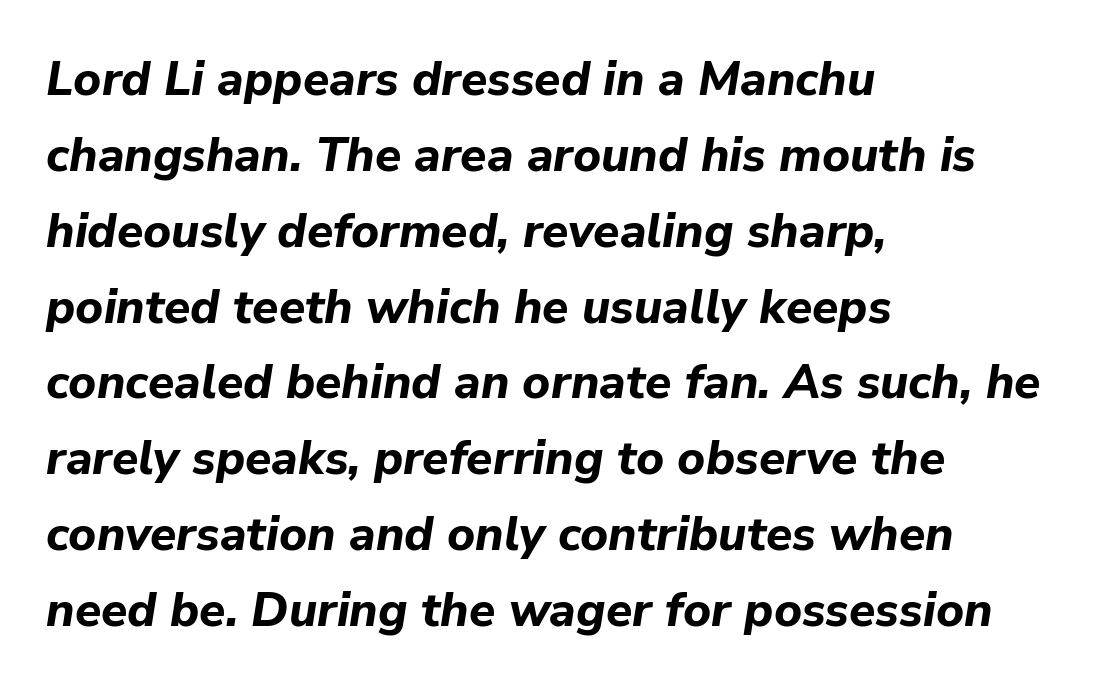
The image shows 48 px bold type, italic (leaning right); set left-aligned, normal line spacing (1.58x), normal letter spacing, not underlined; low stroke contrast and a medium x-height.
